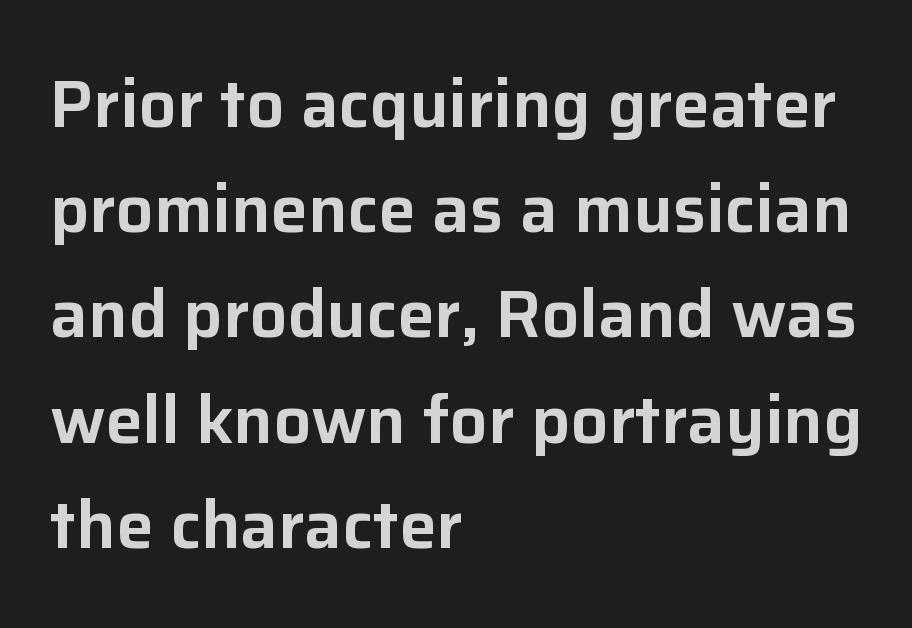
Q: Is the text italic (slanted)? A: No, it is upright.
Q: Is the typeface a serif or a sans-serif typeface? A: Sans-serif.
Q: Is the text underlined? A: No.
Q: How is the paragraph aligned? A: Left-aligned.
Q: Is the spacing between letters normal or unusually wide? A: Normal.
Q: Is the spacing between lines tight, normal or loose? A: Normal.
Q: Width (condensed, normal, or wide)? A: Normal.
Q: Stroke contrast? A: Low.
Q: x-height? A: Medium.
Q: Monospaced? A: No.
